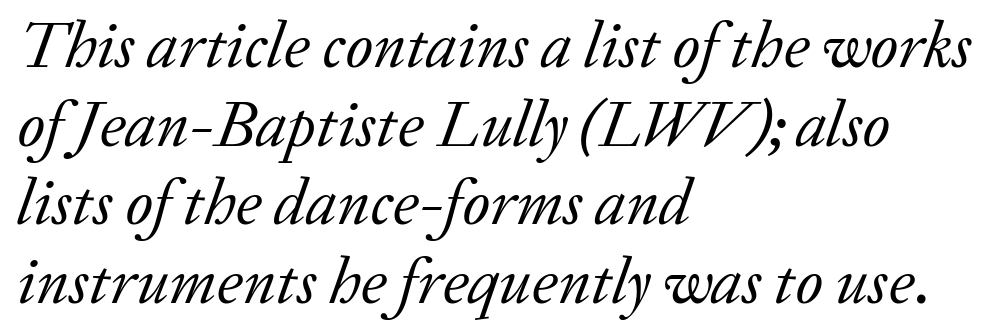
Serifs: yes, visible at the terminals of the letterforms. The rendering anchors every line to the left-hand side. Counters stay open thanks to moderate or lighter strokes. The passage shown is not underscored anywhere.
